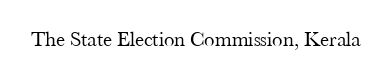
Q: Is the text bold? A: No.
Q: Is the text italic (slanted)? A: No, it is upright.
Q: Is the text underlined? A: No.
Q: Is the spacing between letters normal or unusually wide? A: Normal.
